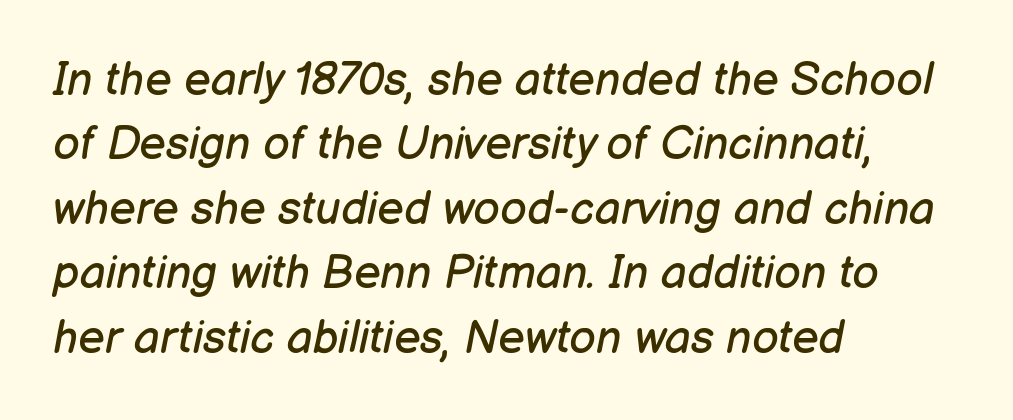
Q: Is the text bold? A: No.
Q: Is the text italic (slanted)? A: Yes, it leans right by about 12 degrees.
Q: Is the text underlined? A: No.
Q: How is the paragraph aligned? A: Left-aligned.
Q: Is the spacing between letters normal or unusually wide? A: Normal.
Q: Is the spacing between lines tight, normal or loose? A: Normal.
Q: Width (condensed, normal, or wide)? A: Normal.
Q: Stroke contrast? A: Low.
Q: x-height? A: Medium.
Q: Monospaced? A: No.
